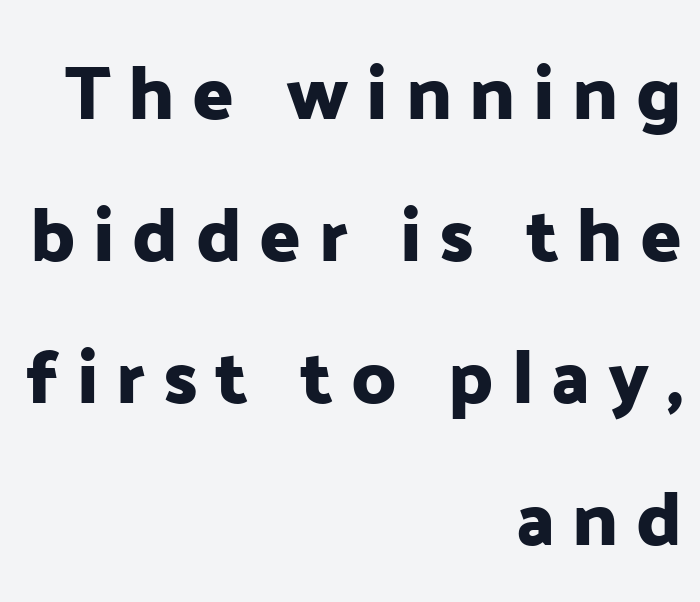
The compositor pushed each line to the right boundary. The letters carry no serifs — their stems end cleanly without finishing strokes. Someone cranked the tracking dial way up on this one. Character widths vary here, with narrow letters taking less room than wide ones. The glyphs are unaccompanied by any horizontal stroke below them. The typography opts for an upright posture over an oblique one.
